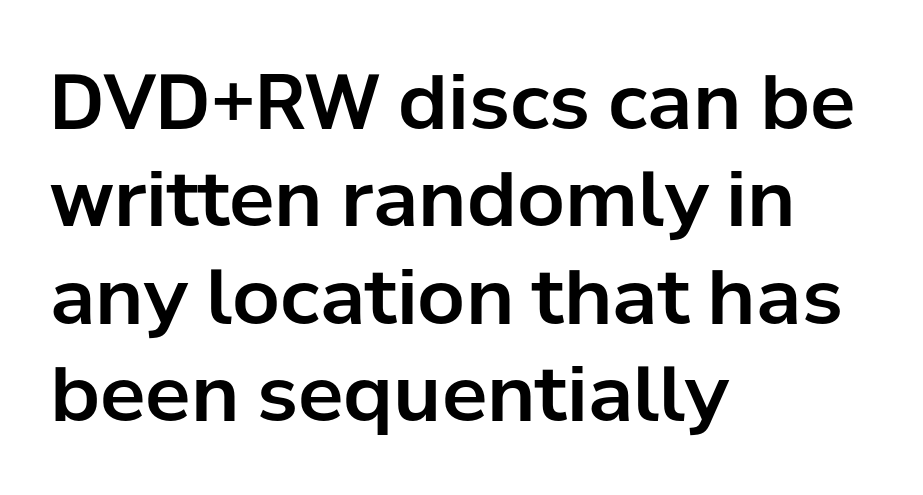
{"serif": "no", "italic": "no", "width": "normal", "stroke_contrast": "low", "x_height": "medium", "monospaced": "no", "underline": "no", "align": "left", "line_spacing": "normal", "line_spacing_ratio": 1.28, "letter_spacing": "normal", "letter_spacing_em": 0.0, "glyph_px": 76}
